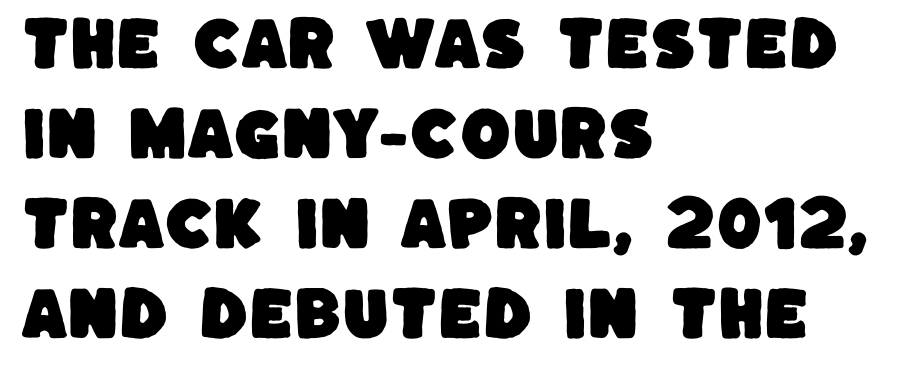
The image shows 58 px sans-serif type; set left-aligned, normal line spacing (1.55x), normal letter spacing, not underlined; low stroke contrast and a large x-height.
